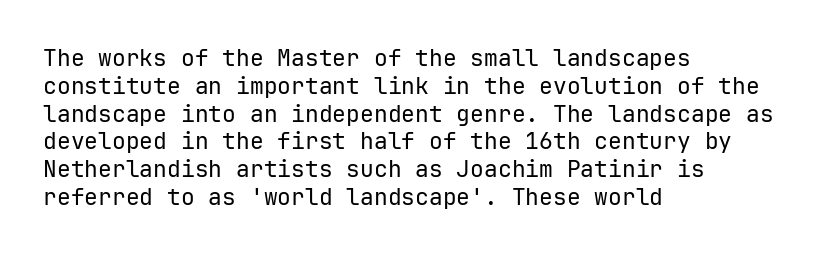
The image shows 23 px text type, upright; set left-aligned, line spacing 1.21x, normal letter spacing, not underlined.
